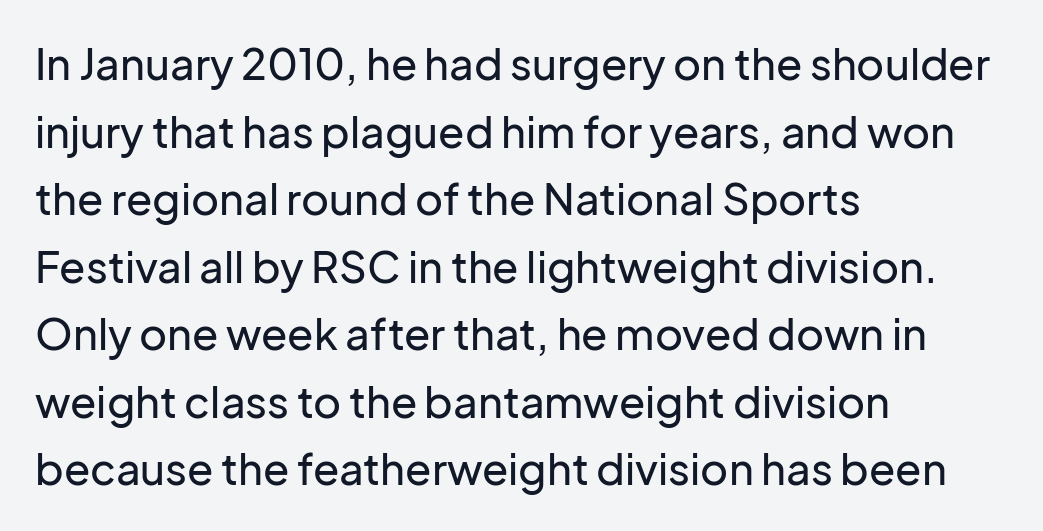
Q: Is the text italic (slanted)? A: No, it is upright.
Q: Is the typeface a serif or a sans-serif typeface? A: Sans-serif.
Q: Is the text underlined? A: No.
Q: How is the paragraph aligned? A: Left-aligned.
Q: Is the spacing between letters normal or unusually wide? A: Normal.
Q: Is the spacing between lines tight, normal or loose? A: Normal.
Q: Width (condensed, normal, or wide)? A: Normal.
Q: Stroke contrast? A: Low.
Q: x-height? A: Medium.
Q: Monospaced? A: No.
